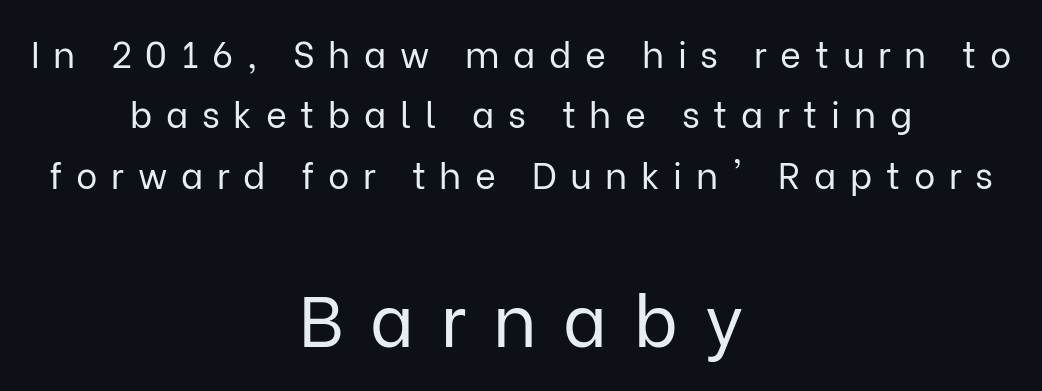
{"serif": "no", "italic": "no", "bold": "no", "weight": "regular", "width": "normal", "stroke_contrast": "low", "x_height": "medium", "monospaced": "no", "underline": "no", "align": "center", "line_spacing": "normal", "line_spacing_ratio": 1.68, "letter_spacing": "wide", "letter_spacing_em": 0.38, "larger_block": "second", "size_ratio": 1.97, "glyph_px": 71}
